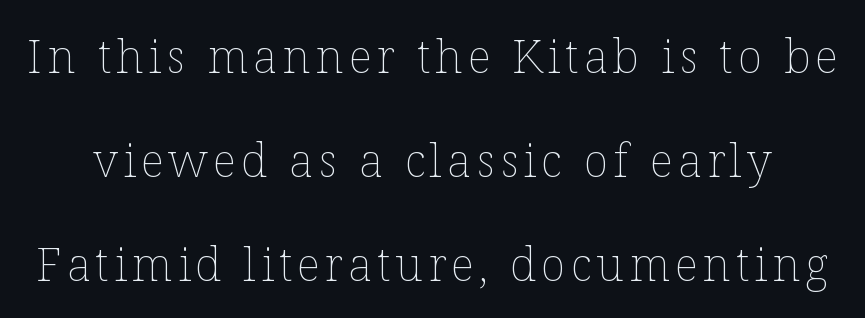
{"italic": "no", "bold": "no", "weight": "thin", "width": "normal", "stroke_contrast": "low", "x_height": "medium", "monospaced": "no", "underline": "no", "line_spacing": "loose", "line_spacing_ratio": 2.26, "glyph_px": 46}
